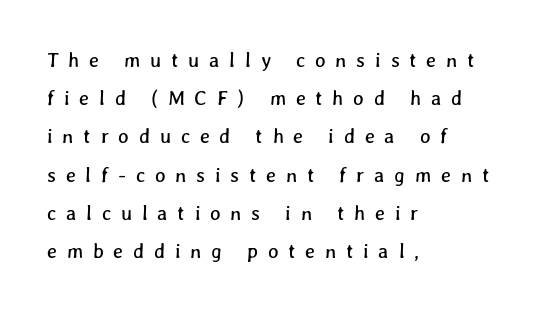
Where is the straight margin? On the left. The area under the type is left untouched. Does the leading feel generous? Absolutely, it's lavish. Compared with typical body copy, the letter spacing here is much looser.
